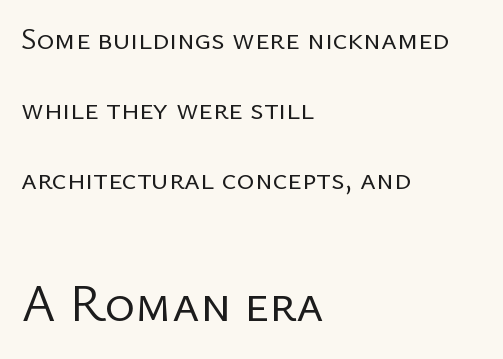
The typeface has the unassuming heft of standard copy or less. One-word summary of the alignment: left. Character widths vary here, with narrow letters taking less room than wide ones. The letters stand upright; this is a roman face.
